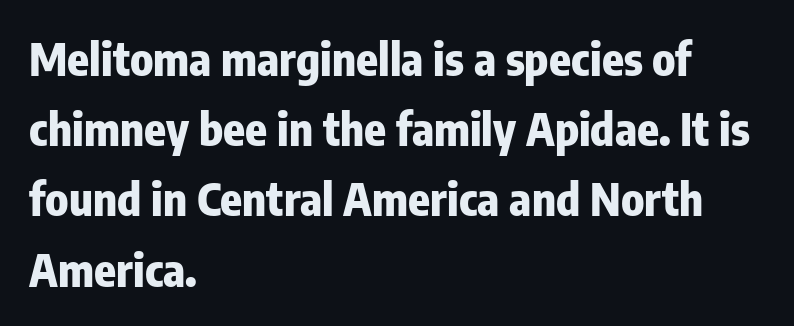
Q: Is the text bold? A: Yes.
Q: Is the text italic (slanted)? A: No, it is upright.
Q: Is the typeface a serif or a sans-serif typeface? A: Sans-serif.
Q: Is the text underlined? A: No.
Q: How is the paragraph aligned? A: Left-aligned.
Q: Is the spacing between letters normal or unusually wide? A: Normal.
Q: Is the spacing between lines tight, normal or loose? A: Normal.
Q: Width (condensed, normal, or wide)? A: Condensed.
Q: Stroke contrast? A: Low.
Q: x-height? A: Medium.
Q: Monospaced? A: No.
